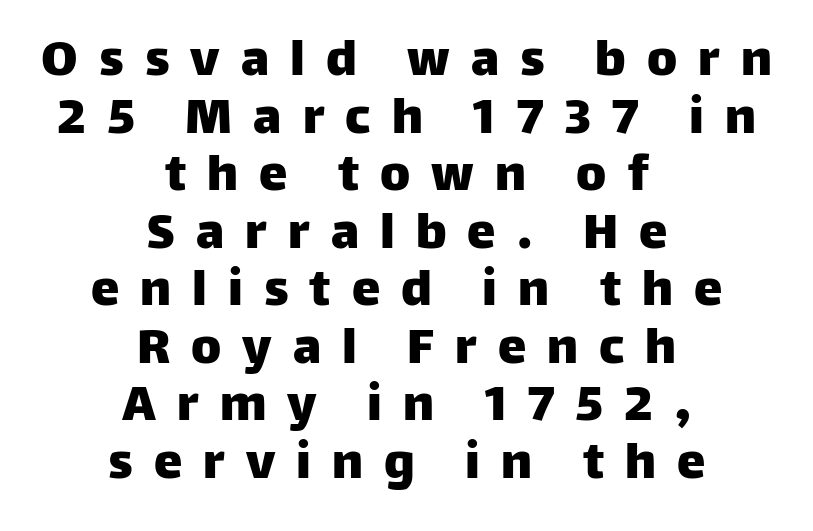
Q: Is the text italic (slanted)? A: No, it is upright.
Q: Is the typeface a serif or a sans-serif typeface? A: Sans-serif.
Q: Is the text underlined? A: No.
Q: How is the paragraph aligned? A: Centered.
Q: Is the spacing between letters normal or unusually wide? A: Unusually wide.
Q: Is the spacing between lines tight, normal or loose? A: Tight.
Q: Width (condensed, normal, or wide)? A: Normal.
Q: Stroke contrast? A: Low.
Q: x-height? A: Large.
Q: Monospaced? A: No.
